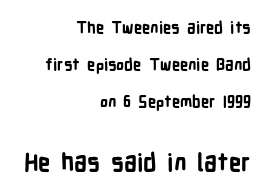
{"italic": "no", "bold": "yes", "underline": "no", "align": "right", "line_spacing": "loose", "line_spacing_ratio": 2.3, "letter_spacing": "normal", "letter_spacing_em": 0.0, "larger_block": "second", "size_ratio": 1.5, "glyph_px": 24}
